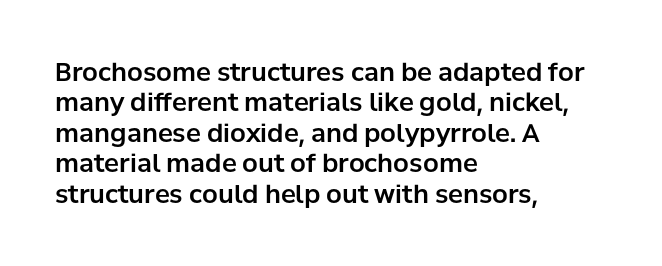
The image shows 25 px text type, upright; set left-aligned, line spacing 1.22x, normal letter spacing, not underlined.
